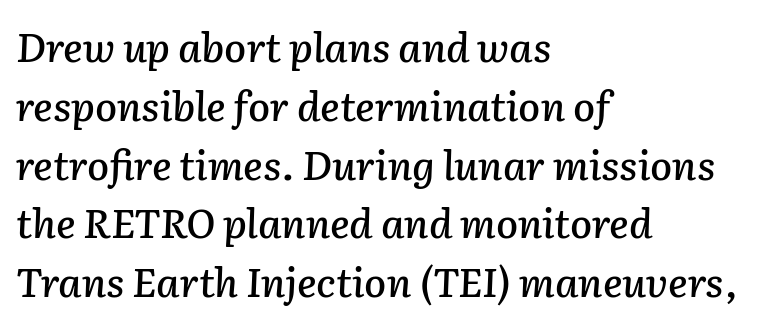
{"italic": "yes", "lean": "right", "slant_degrees": 2, "width": "normal", "stroke_contrast": "low", "x_height": "medium", "monospaced": "no", "underline": "no", "align": "left", "line_spacing": "normal", "line_spacing_ratio": 1.47, "letter_spacing": "normal", "letter_spacing_em": 0.0, "glyph_px": 40}
